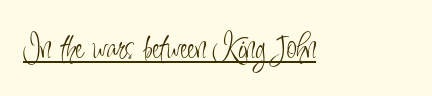
{"serif": "no", "bold": "no", "weight": "light", "width": "condensed", "stroke_contrast": "low", "x_height": "small", "monospaced": "no", "underline": "yes", "letter_spacing": "normal", "letter_spacing_em": 0.0, "glyph_px": 38}
